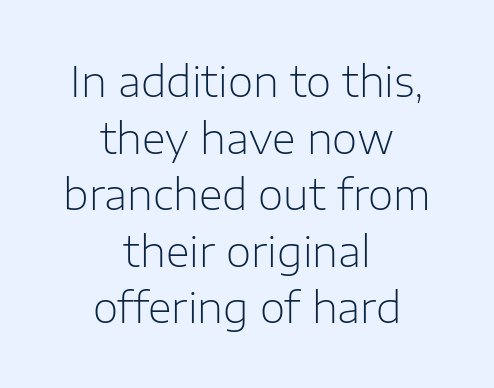
{"serif": "no", "italic": "no", "bold": "no", "weight": "light", "width": "normal", "stroke_contrast": "low", "x_height": "medium", "monospaced": "no", "underline": "no", "align": "center", "line_spacing": "normal", "line_spacing_ratio": 1.38, "letter_spacing": "normal", "letter_spacing_em": 0.0, "glyph_px": 41}
